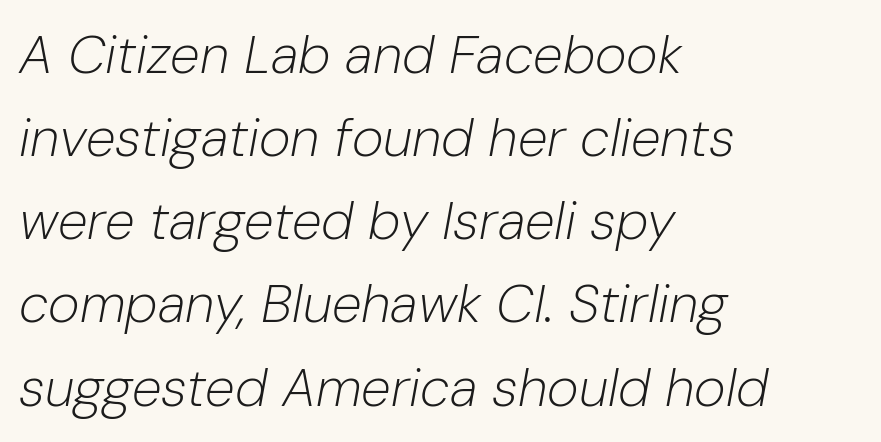
{"italic": "yes", "lean": "right", "slant_degrees": 10, "bold": "no", "weight": "light", "width": "normal", "stroke_contrast": "low", "x_height": "medium", "monospaced": "no", "underline": "no", "align": "left", "line_spacing": "normal", "line_spacing_ratio": 1.54, "letter_spacing": "normal", "letter_spacing_em": 0.0, "glyph_px": 54}
